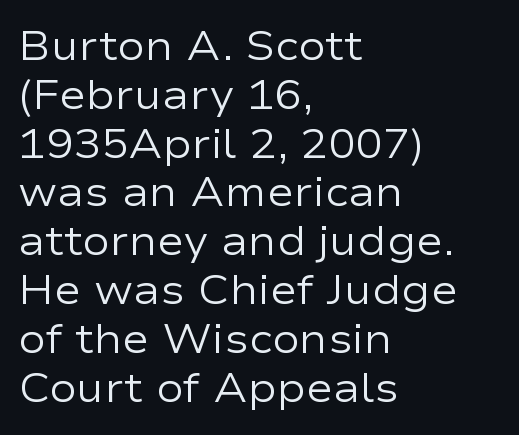
The letterforms sit shoulder to shoulder at normal distance. The face used here is proportionally spaced, like ordinary book or web type. These lines stack with their left ends in a neat column. The typeface has the unassuming heft of standard copy or less.
